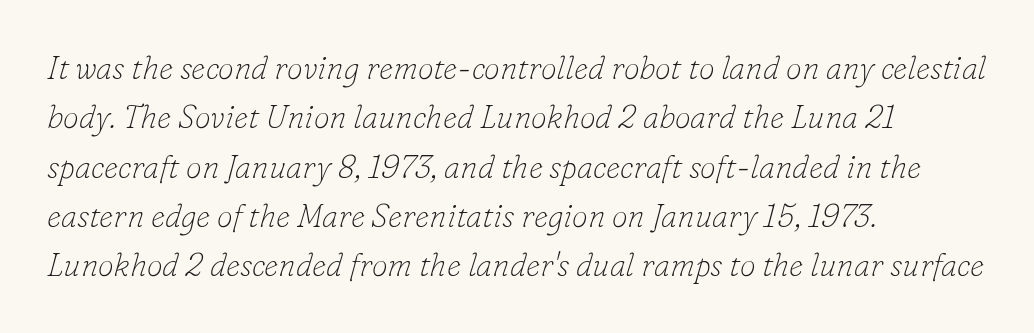
The image shows 32 px thin serif type, italic (leaning right); set left-aligned, normal line spacing (1.54x), normal letter spacing, not underlined; low stroke contrast and a small x-height.
